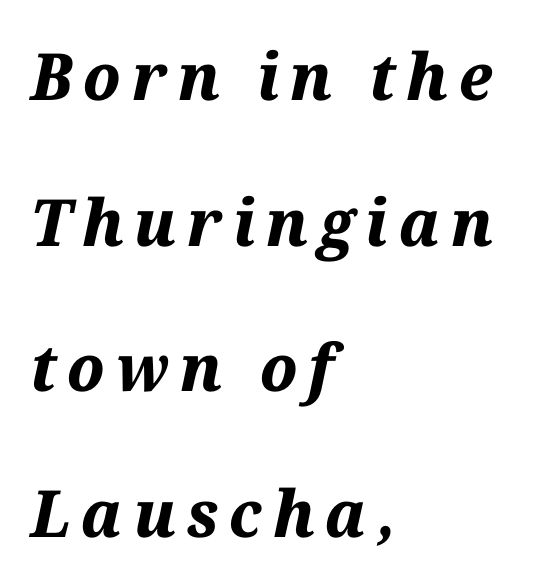
Q: Is the text bold? A: Yes.
Q: Is the text italic (slanted)? A: Yes, it leans right by about 12 degrees.
Q: Is the text underlined? A: No.
Q: How is the paragraph aligned? A: Left-aligned.
Q: Is the spacing between lines tight, normal or loose? A: Loose.
Q: Width (condensed, normal, or wide)? A: Normal.
Q: Stroke contrast? A: Medium.
Q: x-height? A: Medium.
Q: Monospaced? A: No.
